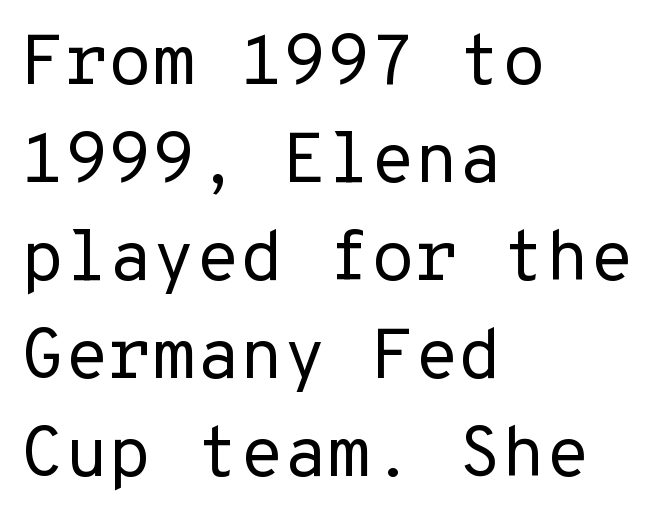
{"serif": "no", "italic": "no", "bold": "no", "weight": "regular", "width": "normal", "stroke_contrast": "low", "x_height": "medium", "underline": "no", "align": "left", "line_spacing": "normal", "line_spacing_ratio": 1.38, "letter_spacing": "normal", "letter_spacing_em": 0.0, "glyph_px": 71}
